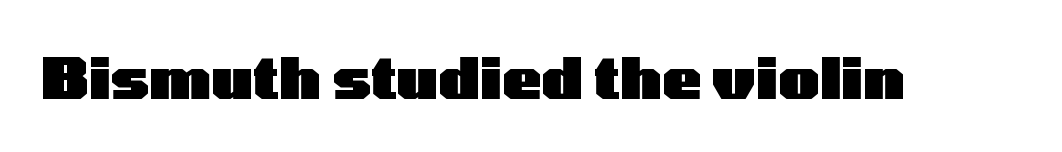
Students, note that the glyphs here touch the page at normal intervals. Descenders hang freely into open space. Pretty heavy lettering here — definitely bold. The letters advance in unequal steps, a hallmark of proportional type. Observe the absence of serifs on each vertical stroke in this sample.
